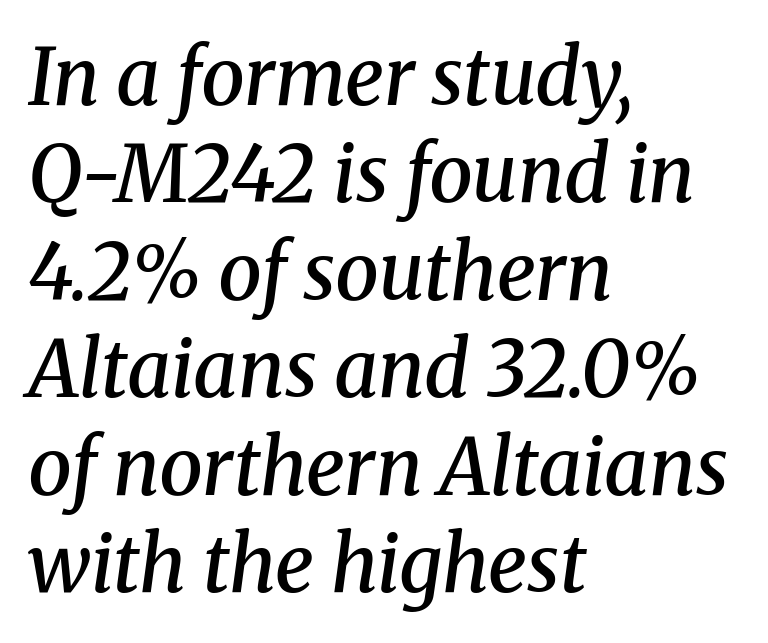
Q: Is the text bold? A: Semi-bold.
Q: Is the text italic (slanted)? A: Yes, it leans right by about 8 degrees.
Q: Is the typeface a serif or a sans-serif typeface? A: Serif.
Q: Is the text underlined? A: No.
Q: How is the paragraph aligned? A: Left-aligned.
Q: Is the spacing between letters normal or unusually wide? A: Normal.
Q: Is the spacing between lines tight, normal or loose? A: Normal.
Q: Width (condensed, normal, or wide)? A: Normal.
Q: Stroke contrast? A: Medium.
Q: x-height? A: Medium.
Q: Monospaced? A: No.
